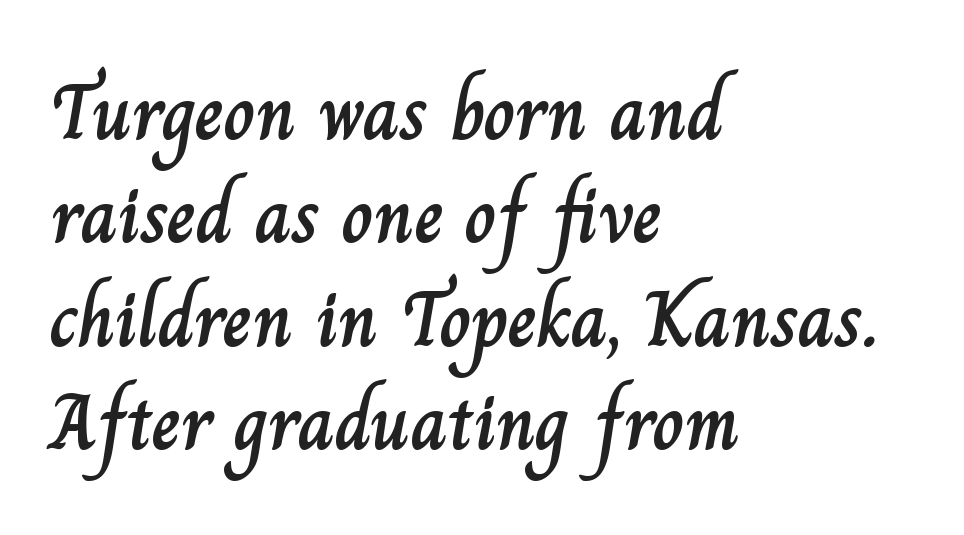
The image shows 79 px text type; set left-aligned, normal line spacing (1.31x), normal letter spacing, not underlined; low stroke contrast and a small x-height.
